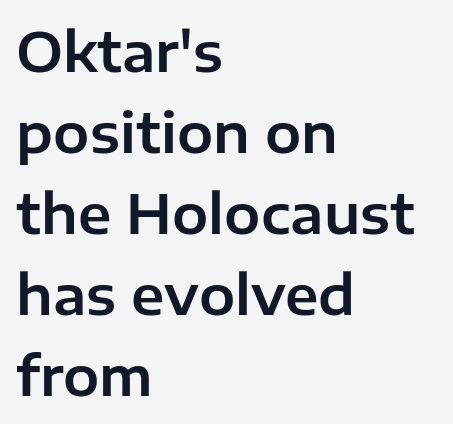
{"serif": "no", "italic": "no", "width": "normal", "stroke_contrast": "low", "x_height": "medium", "monospaced": "no", "underline": "no", "align": "left", "line_spacing": "normal", "line_spacing_ratio": 1.5, "letter_spacing": "normal", "letter_spacing_em": 0.0, "glyph_px": 54}
